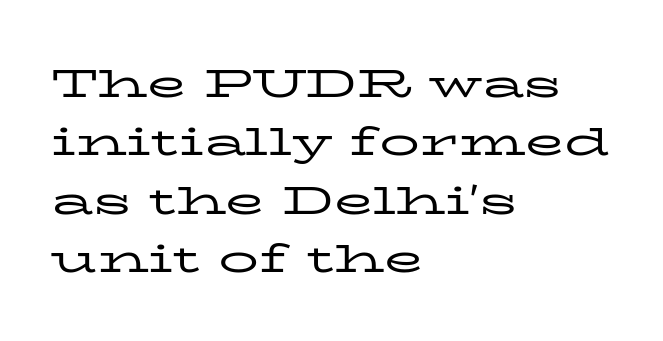
Q: Is the text bold? A: No.
Q: Is the text italic (slanted)? A: No, it is upright.
Q: Is the typeface a serif or a sans-serif typeface? A: Serif.
Q: Is the text underlined? A: No.
Q: How is the paragraph aligned? A: Left-aligned.
Q: Is the spacing between letters normal or unusually wide? A: Normal.
Q: Is the spacing between lines tight, normal or loose? A: Normal.
Q: Width (condensed, normal, or wide)? A: Wide.
Q: Stroke contrast? A: Low.
Q: x-height? A: Medium.
Q: Monospaced? A: No.
